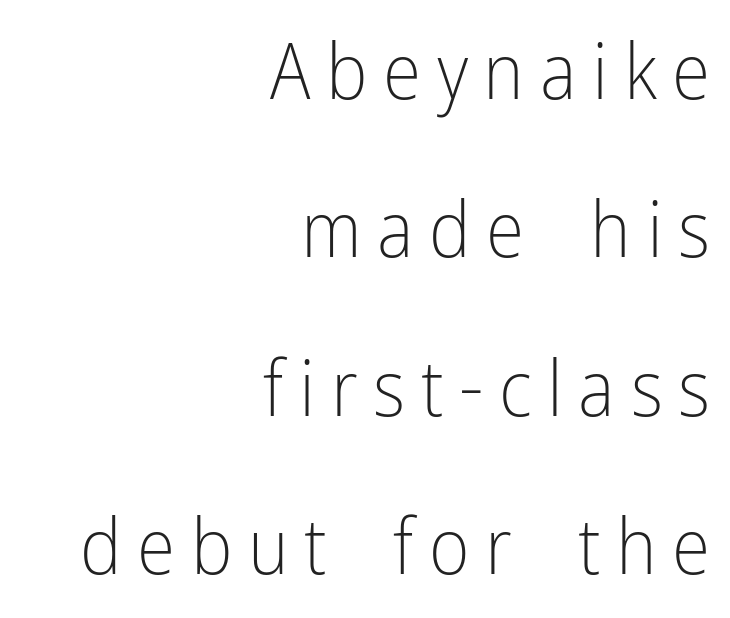
No extra ink here — the face is not bold. These lines were composed using upright roman letters. This is sans-serif lettering, the kind often seen on screens and signage. If you drew a ruler down the right edge, every line would touch it. Tracking value appears strongly positive — letters spread wide. Note the varied advance widths — an 'i' is clearly narrower than an 'm'.
